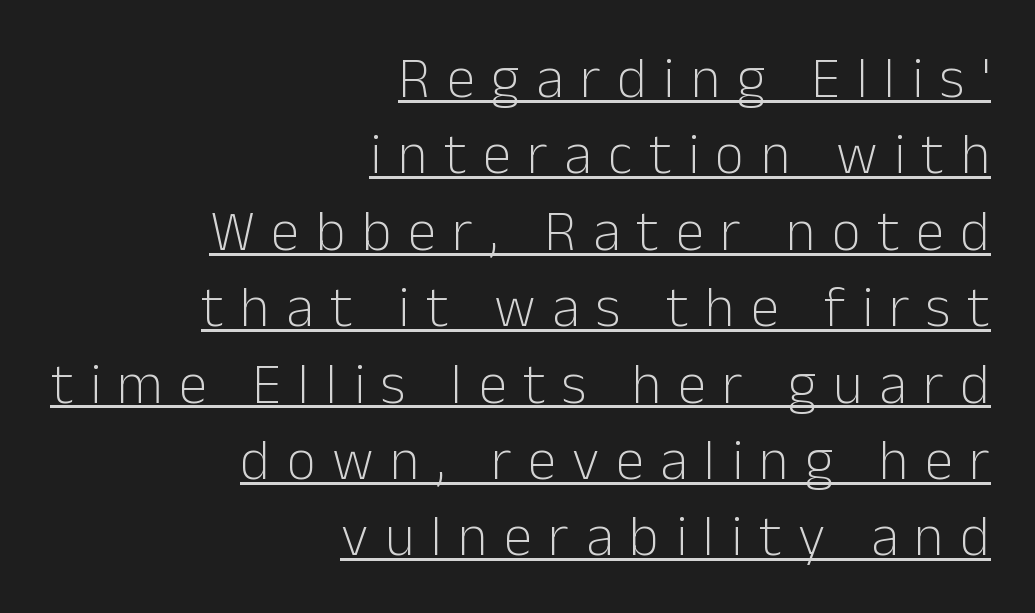
Vertically, the passage feels balanced, rows spaced as you'd expect. The text was rendered using a sans face with plain stroke endings. A baseline rule has been typeset under these characters. Ascenders rise straight up at ninety degrees. Bold? No — there's no thickening of the strokes.
